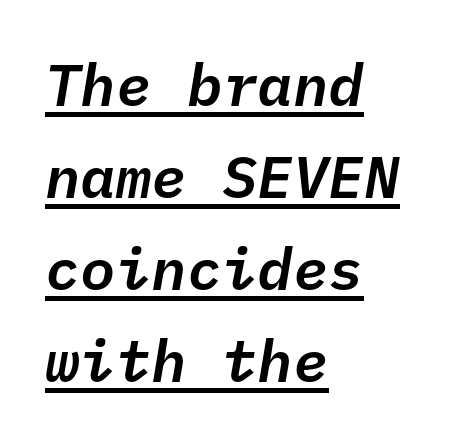
The passage shown is typed in a monospace face where columns stay perfectly aligned. Each word holds together tightly as a unit, with standard inter-letter gaps. The lines sit at an ordinary, default distance from one another. What decoration does the sample have? An underline. Horizontal alignment here is leftward, the default for most running prose.
